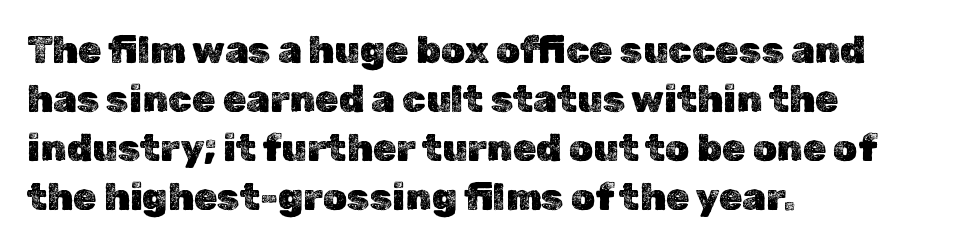
Beneath every word, the page is bare. The leading is moderate, giving the passage an even texture. The type sits square on the baseline with zero lean. The type is set solid horizontally, with unmodified tracking. The paragraph shown leans on its left margin.
